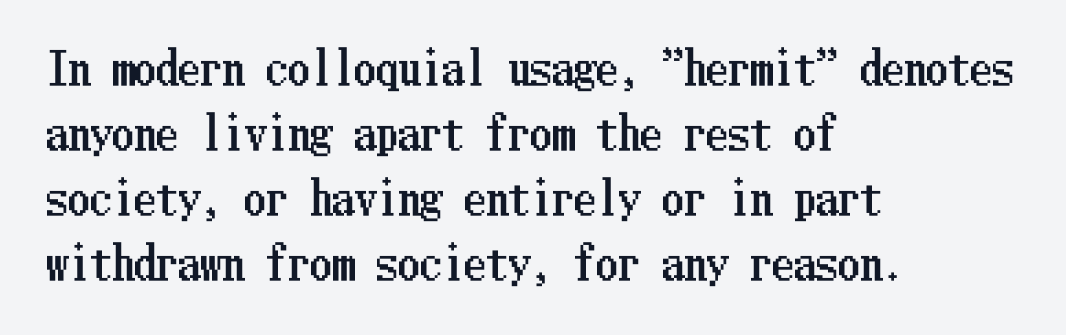
{"italic": "no", "width": "condensed", "stroke_contrast": "low", "x_height": "medium", "underline": "no", "align": "left", "line_spacing": "normal", "line_spacing_ratio": 1.48, "letter_spacing": "normal", "letter_spacing_em": 0.0, "glyph_px": 44}
